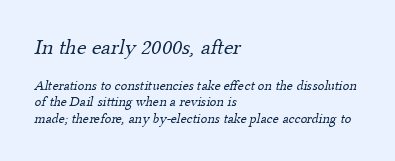
The image shows 22 px text type; set left-aligned, line spacing 1.16x, normal letter spacing, not underlined; the first (top) block is 1.57x larger.
